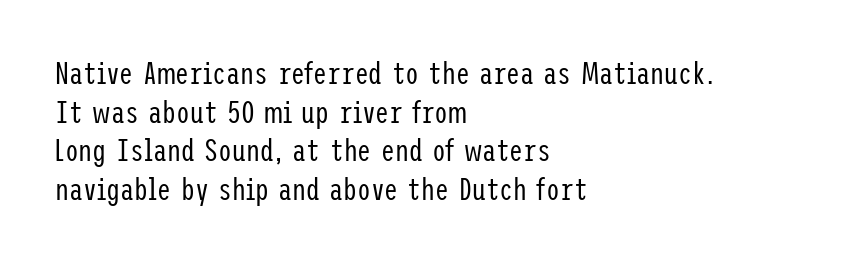
Posture: vertical. Nothing sits at the stroke ends, so this counts as sans-serif. Vertically, the passage feels balanced, rows spaced as you'd expect. A clean baseline with only descenders dipping below it. This rendering leaves character spacing at its baseline value. These lines are set flush left with a ragged right edge.
